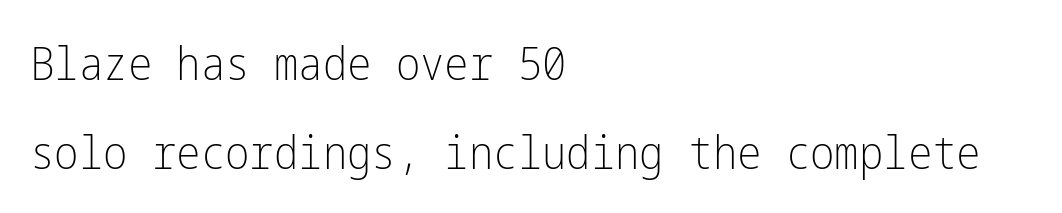
Line spacing here is loose. In terms of letterspacing, this is plain default setting. A bare baseline throughout the passage. This is roman type, the default non-slanted kind. Stroke mass is kept to a normal reading level or below.
